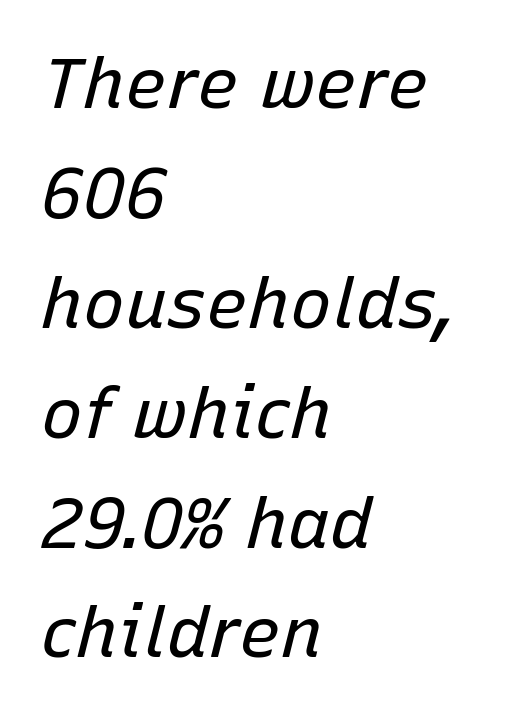
The image shows 70 px regular-weight type, italic (leaning right); set left-aligned, normal line spacing (1.57x), normal letter spacing, not underlined; low stroke contrast and a medium x-height.
